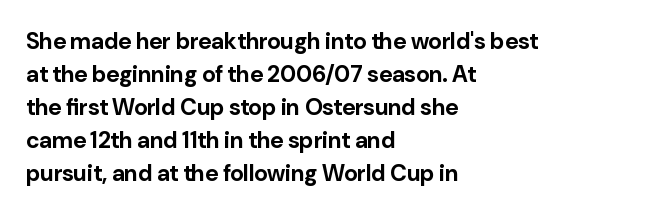
The image shows 23 px bold type, upright; set left-aligned, normal line spacing (1.44x), normal letter spacing, not underlined.
